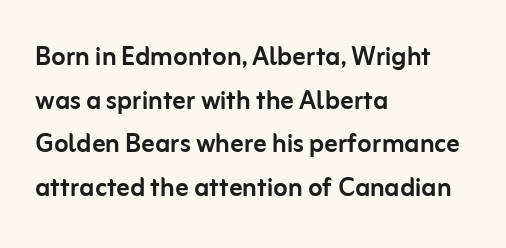
The passage shown is typed in a proportional face where columns would drift. Evenly set lines give the paragraph a standard silhouette. Where is the straight margin? On the left. This rendering features lettering with no underline. Posture: straight, roman, zero tilt.
